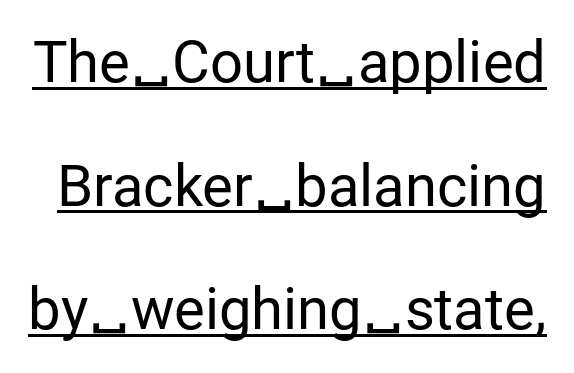
{"serif": "no", "italic": "no", "bold": "no", "weight": "regular", "width": "normal", "stroke_contrast": "low", "x_height": "medium", "monospaced": "no", "underline": "yes", "line_spacing": "loose", "line_spacing_ratio": 2.13, "letter_spacing": "normal", "letter_spacing_em": 0.0, "glyph_px": 58}
